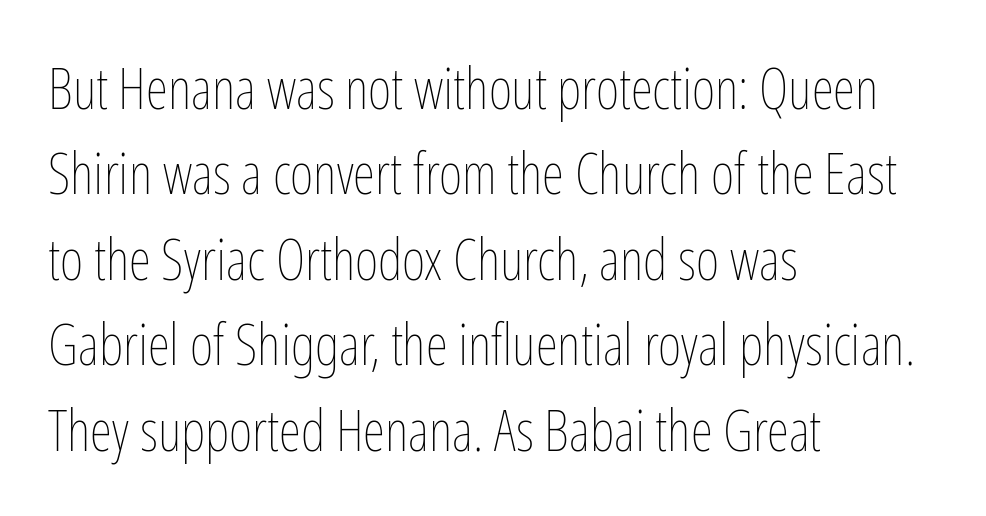
{"italic": "no", "bold": "no", "weight": "thin", "width": "condensed", "stroke_contrast": "low", "x_height": "medium", "monospaced": "no", "underline": "no", "align": "left", "line_spacing": "normal", "line_spacing_ratio": 1.5, "letter_spacing": "normal", "letter_spacing_em": 0.0, "glyph_px": 57}
